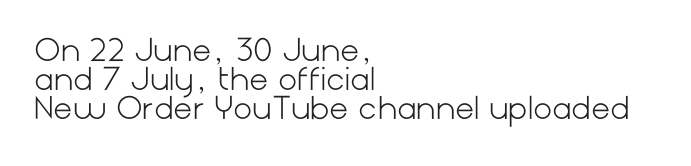
The image shows 30 px light sans-serif type, upright; set left-aligned, tight line spacing (0.97x), normal letter spacing, not underlined; low stroke contrast and a medium x-height.
